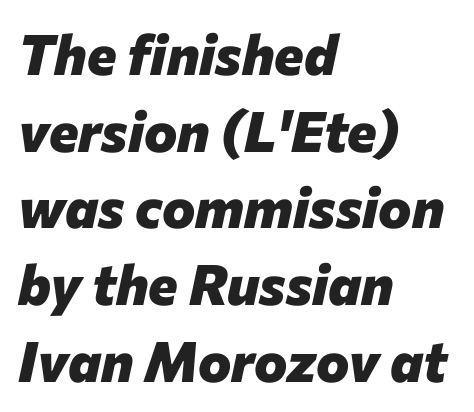
The image shows 56 px heavy type, italic (leaning right); set left-aligned, normal line spacing (1.37x), normal letter spacing, not underlined; low stroke contrast and a medium x-height.
